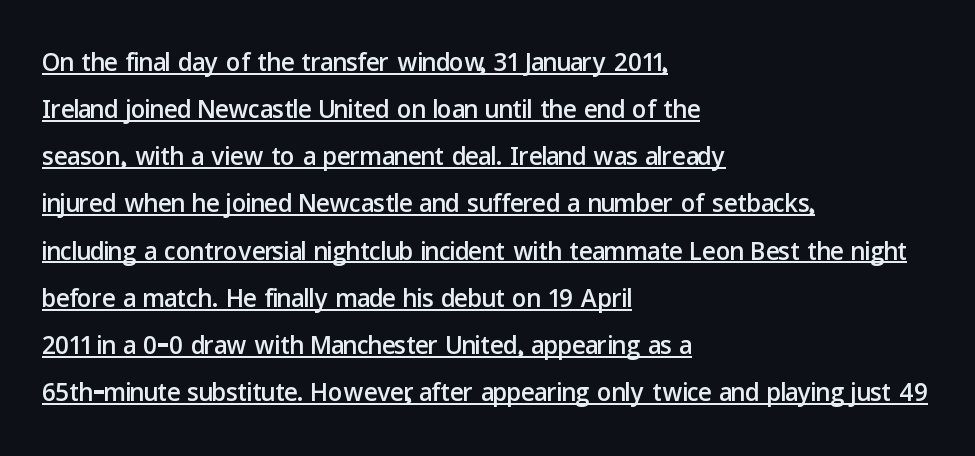
{"serif": "no", "italic": "no", "width": "normal", "stroke_contrast": "low", "x_height": "medium", "monospaced": "no", "underline": "yes", "align": "left", "line_spacing": "normal", "line_spacing_ratio": 1.31, "letter_spacing": "normal", "letter_spacing_em": 0.0, "glyph_px": 36}
